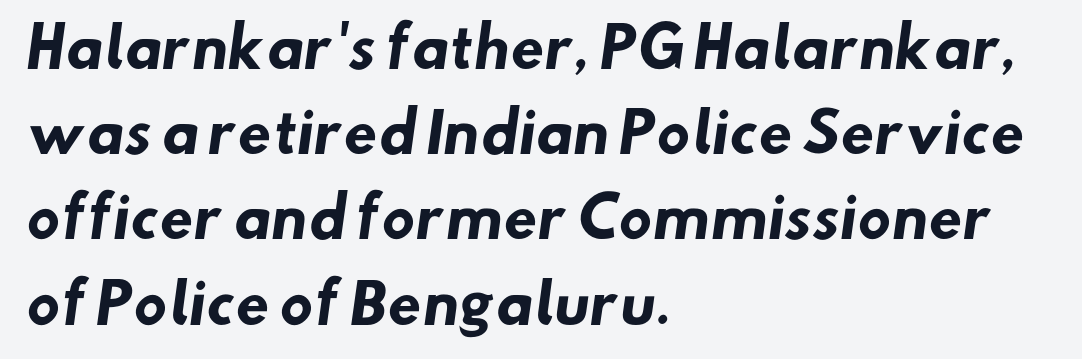
The image shows 55 px heavy sans-serif type; set left-aligned, normal line spacing (1.55x), normal letter spacing, not underlined; low stroke contrast and a small x-height.
